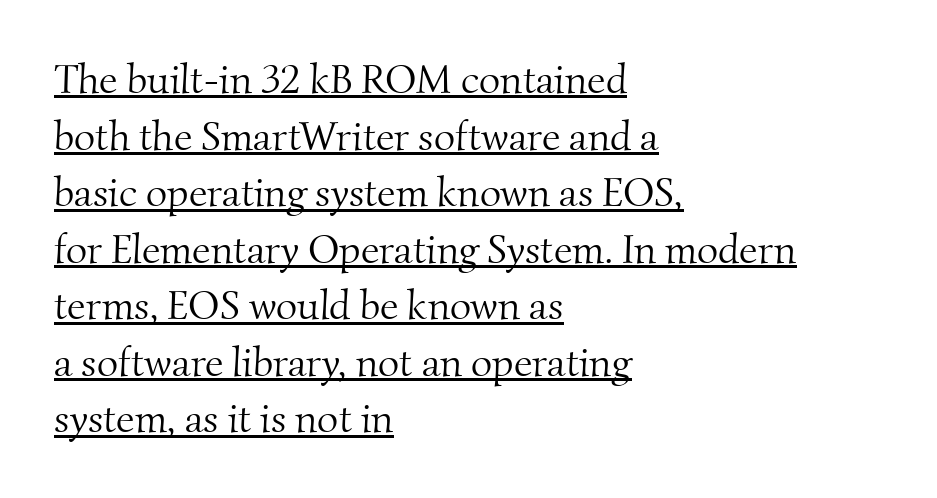
Nothing heavy about these letters — not bold at all. The typesetter chose a ragged-right arrangement here. Is this a fixed-width face? No — the glyphs have proportional, varying widths. The tracking reads as untouched default to a designer's eye. Reading down the column, the eye jumps a familiar distance to each next line.
